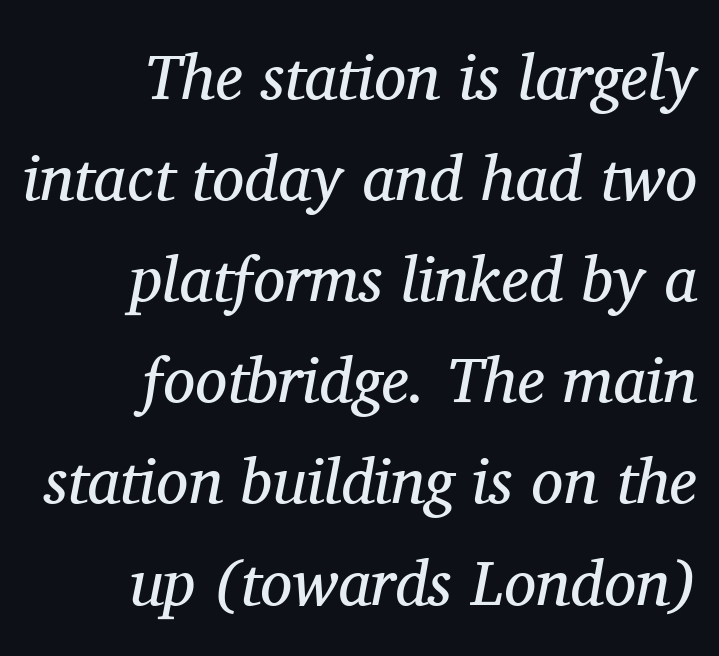
The image shows 64 px regular-weight serif type, italic (leaning right); set right-aligned, normal line spacing (1.58x), normal letter spacing, not underlined; medium stroke contrast and a medium x-height.
